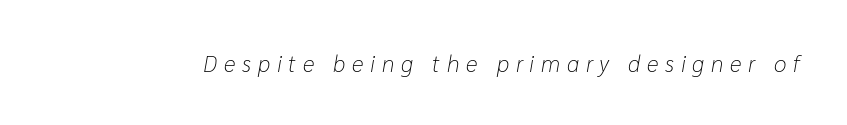
Would a proofreader flag this as italicized? Yes. Loose tracking; the words dissolve into strings of separated letters. The typeface has the unassuming heft of standard copy or less. Descender tails drop into unmarked territory.
